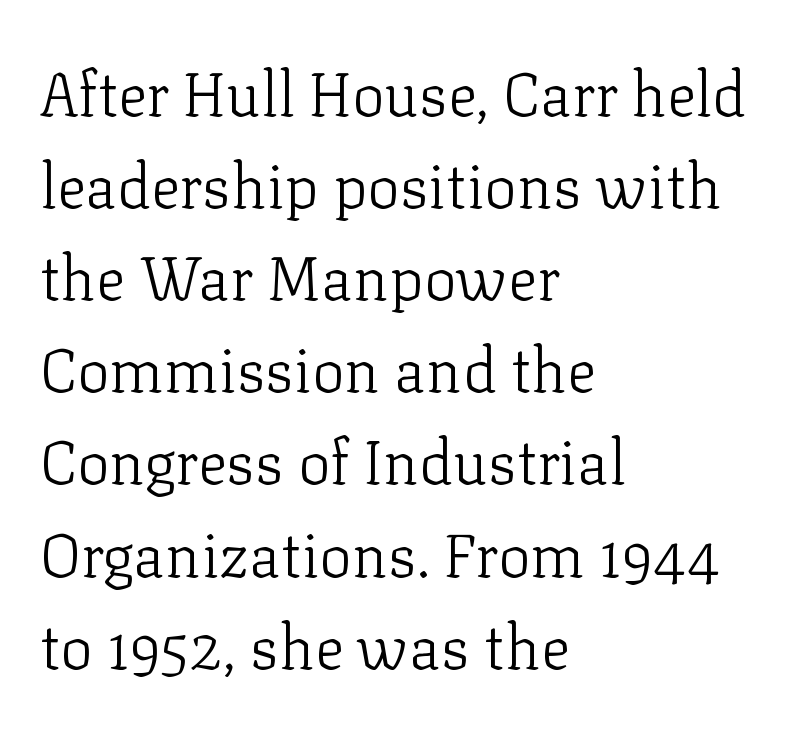
Decoration check: the copy has no underline. The text was rendered using a seriffed face with decorative stroke endings. A typesetter would call this leading conventional body-copy spacing. This reads as an unemphasized weight, regular at the heaviest.
